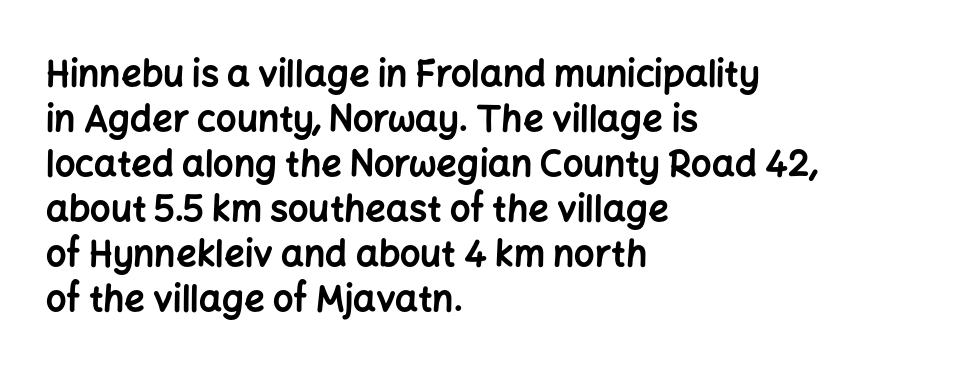
The image shows 36 px bold sans-serif type, upright; set left-aligned, normal line spacing (1.25x), normal letter spacing, not underlined; low stroke contrast and a medium x-height.
